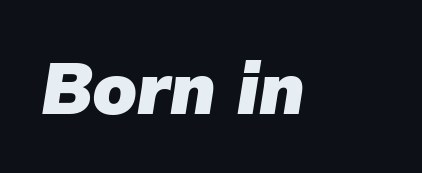
{"italic": "yes", "lean": "right", "slant_degrees": 9, "bold": "yes", "weight": "heavy", "width": "normal", "stroke_contrast": "low", "x_height": "medium", "monospaced": "no", "underline": "no", "letter_spacing": "normal", "letter_spacing_em": 0.0, "glyph_px": 72}
